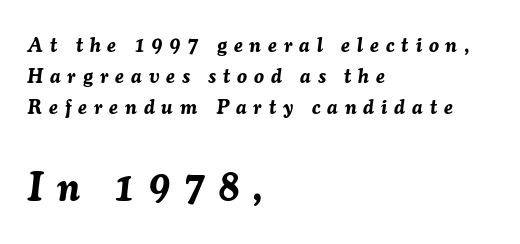
Caption: expanded tracking, letters set apart. Underline: absent. Note the varied advance widths — an 'i' is clearly narrower than an 'm'. This is heavy type, rendered in bold. Two sizes are in play, and the larger belongs to the second block. An italicized treatment has been applied to the whole sample.
